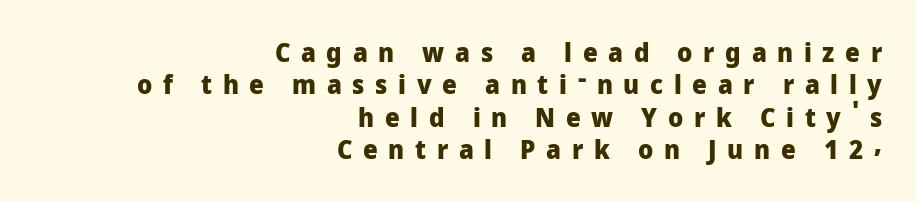
{"italic": "no", "bold": "yes", "underline": "no", "align": "right", "line_spacing": "normal", "line_spacing_ratio": 1.25, "letter_spacing": "wide", "letter_spacing_em": 0.41, "glyph_px": 26}
